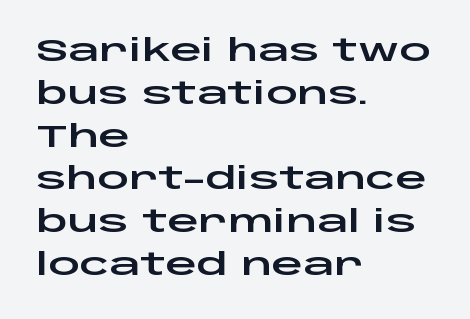
Q: Is the text italic (slanted)? A: No, it is upright.
Q: Is the typeface a serif or a sans-serif typeface? A: Sans-serif.
Q: Is the text underlined? A: No.
Q: How is the paragraph aligned? A: Left-aligned.
Q: Is the spacing between letters normal or unusually wide? A: Normal.
Q: Is the spacing between lines tight, normal or loose? A: Normal.
Q: Width (condensed, normal, or wide)? A: Wide.
Q: Stroke contrast? A: Low.
Q: x-height? A: Large.
Q: Monospaced? A: No.
